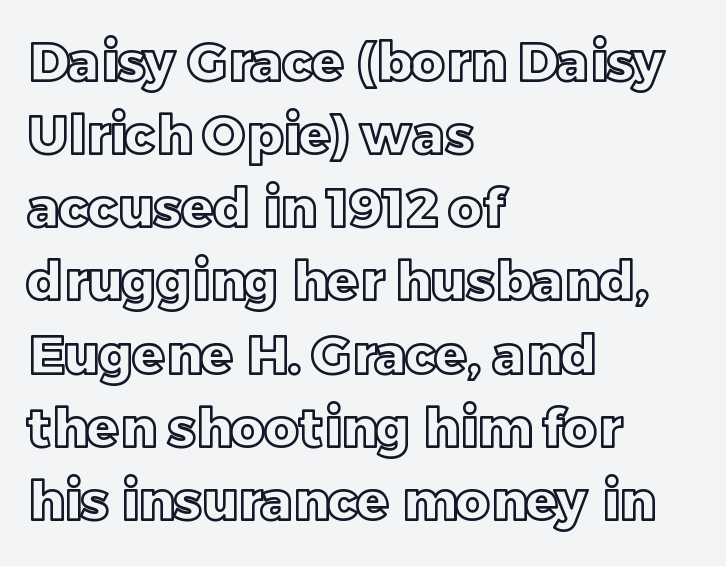
{"italic": "no", "width": "normal", "x_height": "large", "monospaced": "no", "underline": "no", "align": "left", "line_spacing": "normal", "line_spacing_ratio": 1.38, "letter_spacing": "normal", "letter_spacing_em": 0.0, "glyph_px": 53}
